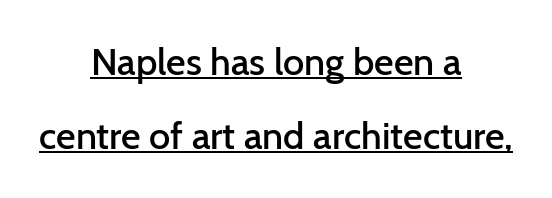
Vertically, the passage feels expansive, rows floating well apart. Style check: upright. A sans-serif font was chosen for this passage. Caption: semibold face, moderately heavy strokes. Is this a fixed-width face? No — the glyphs have proportional, varying widths.
